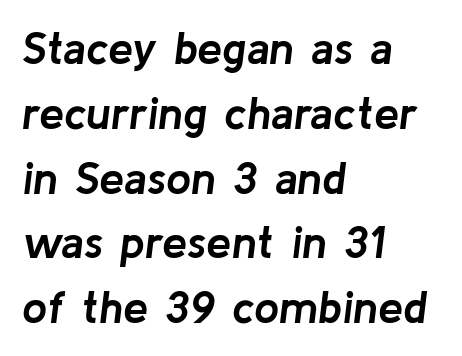
Q: Is the text bold? A: Yes.
Q: Is the text italic (slanted)? A: Yes, it leans right by about 8 degrees.
Q: Is the text underlined? A: No.
Q: How is the paragraph aligned? A: Left-aligned.
Q: Is the spacing between letters normal or unusually wide? A: Normal.
Q: Is the spacing between lines tight, normal or loose? A: Normal.
Q: Width (condensed, normal, or wide)? A: Normal.
Q: Stroke contrast? A: Low.
Q: x-height? A: Medium.
Q: Monospaced? A: No.
